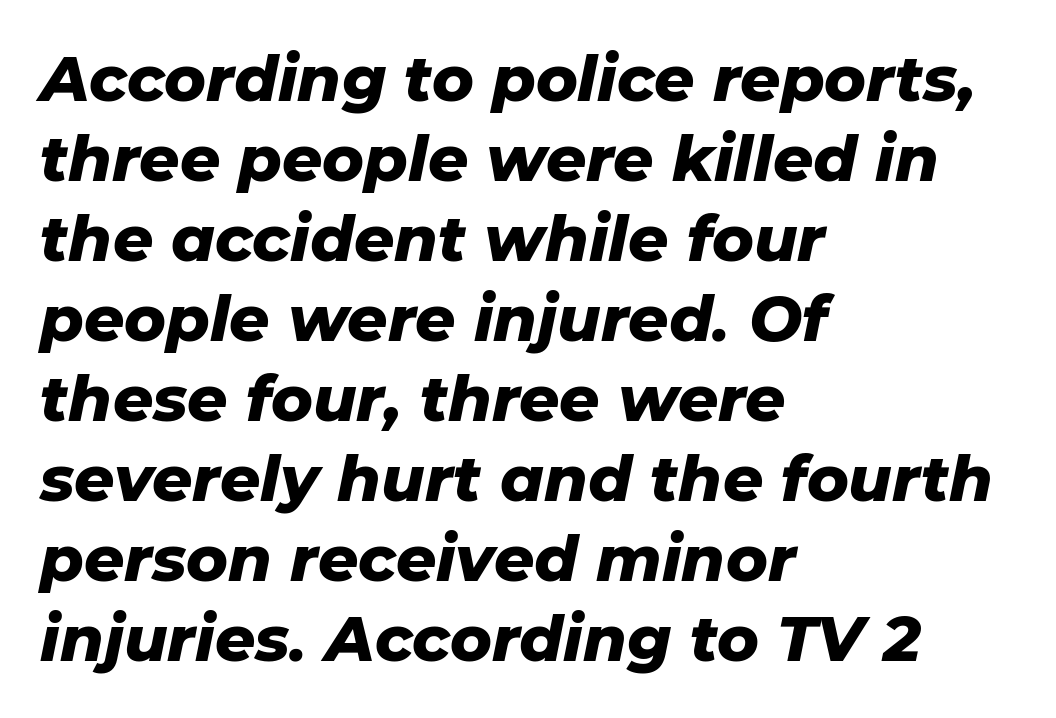
{"italic": "yes", "lean": "right", "slant_degrees": 11, "bold": "yes", "weight": "heavy", "width": "normal", "stroke_contrast": "low", "x_height": "medium", "monospaced": "no", "underline": "no", "align": "left", "line_spacing": "normal", "line_spacing_ratio": 1.27, "letter_spacing": "normal", "letter_spacing_em": 0.0, "glyph_px": 63}
